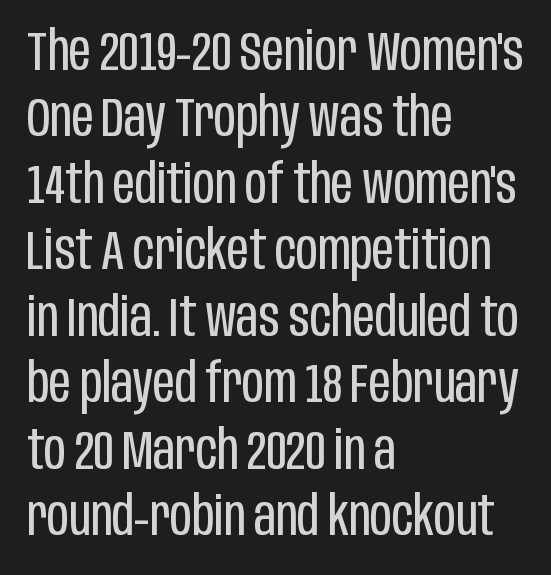
The image shows 54 px regular-weight, condensed sans-serif type, upright; set left-aligned, line spacing 1.23x, normal letter spacing, not underlined; low stroke contrast and a large x-height.
